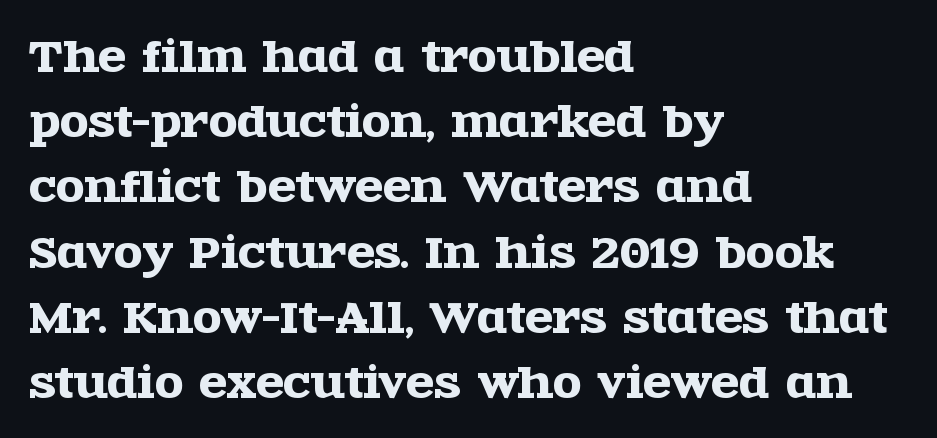
Q: Is the text italic (slanted)? A: No, it is upright.
Q: Is the typeface a serif or a sans-serif typeface? A: Serif.
Q: Is the text underlined? A: No.
Q: How is the paragraph aligned? A: Left-aligned.
Q: Is the spacing between letters normal or unusually wide? A: Normal.
Q: Is the spacing between lines tight, normal or loose? A: Normal.
Q: Width (condensed, normal, or wide)? A: Wide.
Q: x-height? A: Large.
Q: Monospaced? A: No.
